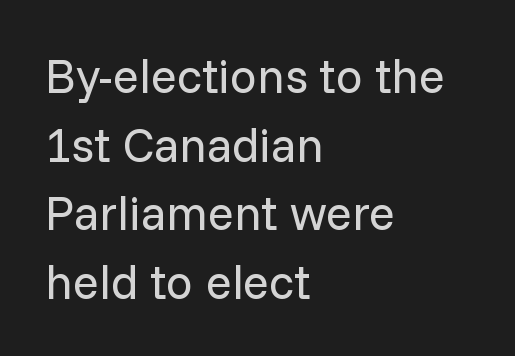
The image shows 48 px regular-weight sans-serif type, upright; set left-aligned, normal line spacing (1.43x), normal letter spacing, not underlined; low stroke contrast and a medium x-height.
